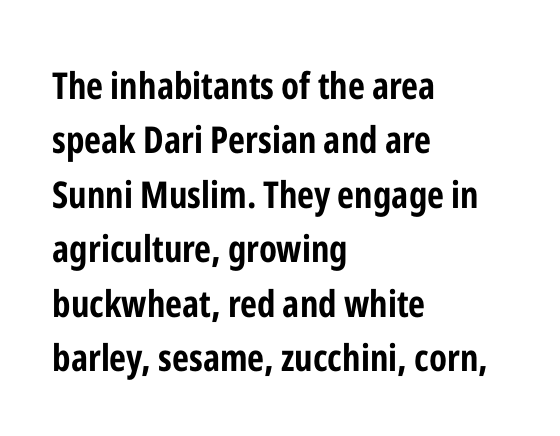
The image shows 37 px bold, condensed sans-serif type, upright; set left-aligned, normal line spacing (1.47x), normal letter spacing, not underlined; low stroke contrast and a medium x-height.
